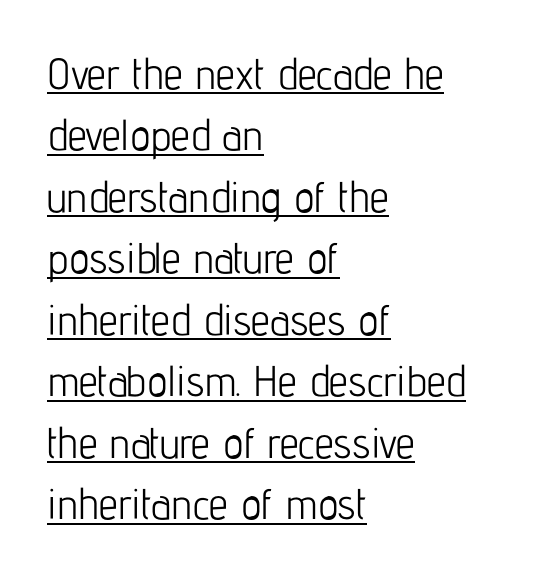
Q: Is the text bold? A: No.
Q: Is the text italic (slanted)? A: No, it is upright.
Q: Is the typeface a serif or a sans-serif typeface? A: Sans-serif.
Q: Is the text underlined? A: Yes.
Q: How is the paragraph aligned? A: Left-aligned.
Q: Is the spacing between letters normal or unusually wide? A: Normal.
Q: Is the spacing between lines tight, normal or loose? A: Normal.
Q: Width (condensed, normal, or wide)? A: Condensed.
Q: Stroke contrast? A: Low.
Q: x-height? A: Medium.
Q: Monospaced? A: No.
